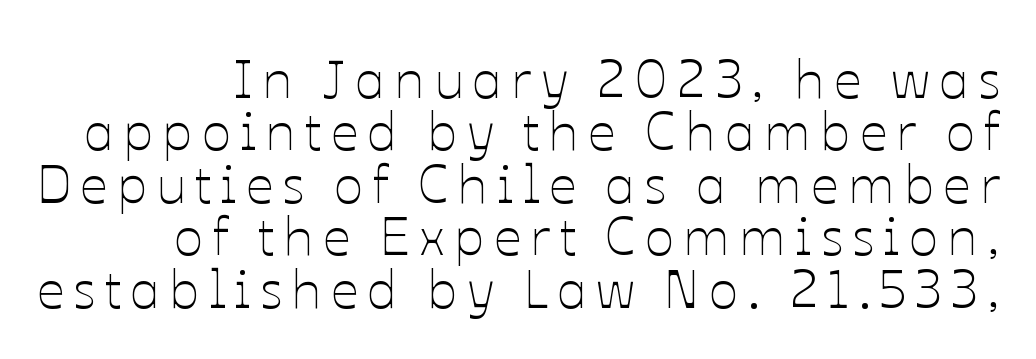
{"italic": "no", "bold": "no", "weight": "thin", "width": "normal", "stroke_contrast": "low", "x_height": "medium", "monospaced": "no", "underline": "no", "align": "right", "line_spacing": "tight", "line_spacing_ratio": 0.97, "glyph_px": 54}
